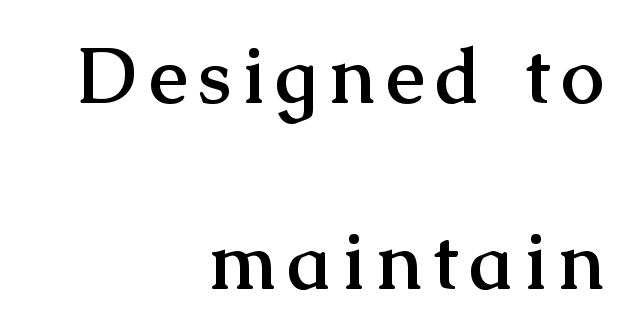
{"serif": "yes", "italic": "no", "bold": "yes", "weight": "semibold", "width": "normal", "stroke_contrast": "medium", "x_height": "medium", "monospaced": "no", "underline": "no", "align": "right", "line_spacing": "loose", "line_spacing_ratio": 2.41, "glyph_px": 77}
